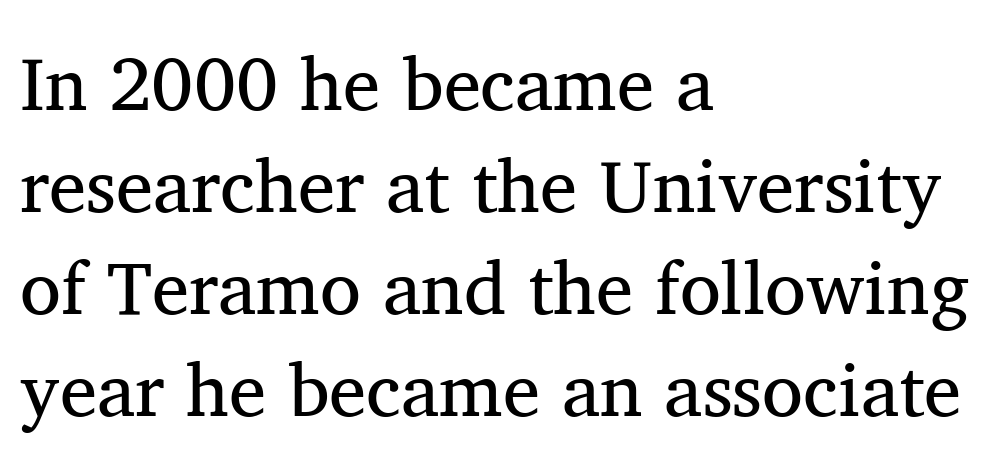
The image shows 75 px regular-weight serif type, upright; set left-aligned, normal line spacing (1.36x), normal letter spacing, not underlined; medium stroke contrast and a medium x-height.
